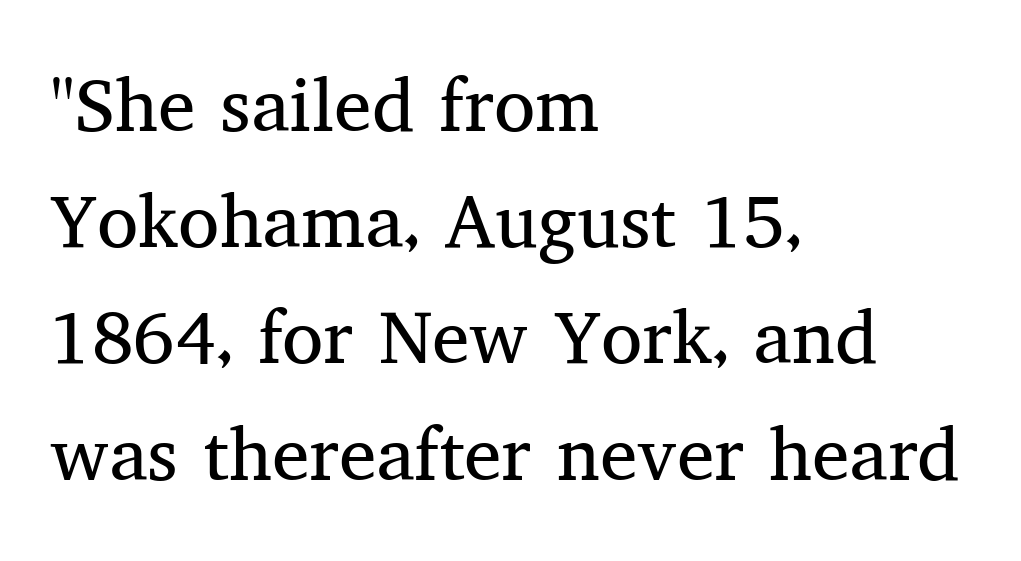
The image shows 75 px regular-weight serif type, upright; set left-aligned, normal line spacing (1.55x), normal letter spacing, not underlined; medium stroke contrast and a medium x-height.
